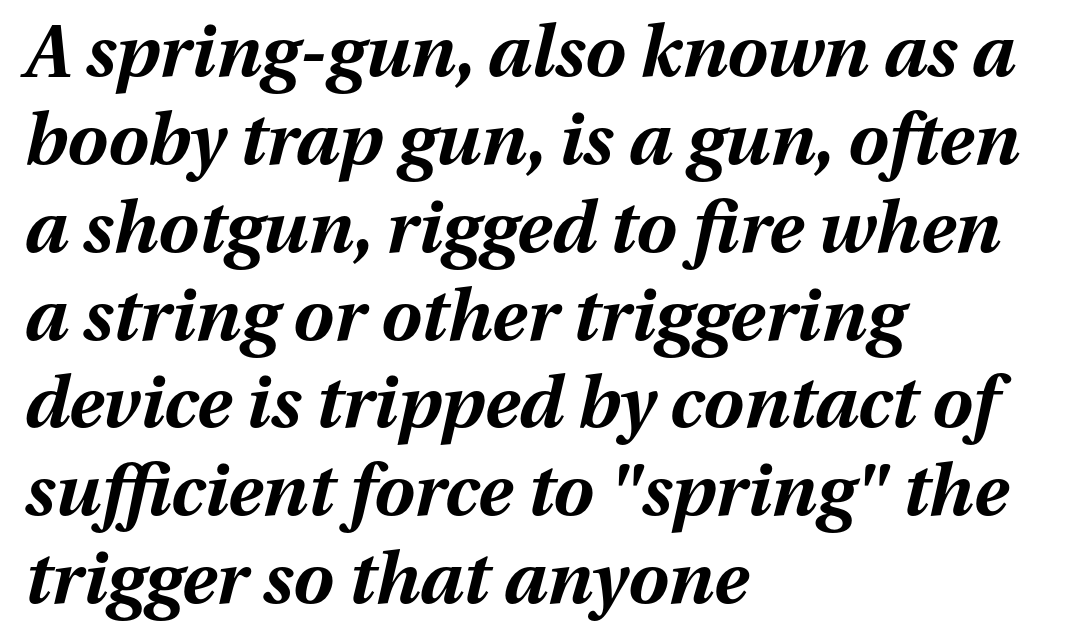
The image shows 72 px bold type, italic (leaning right); set left-aligned, line spacing 1.22x, normal letter spacing, not underlined; medium stroke contrast and a medium x-height.
